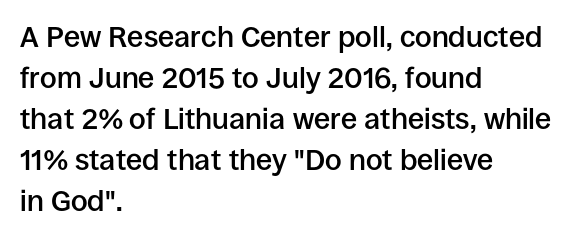
The image shows 29 px semibold sans-serif type, upright; set left-aligned, normal line spacing (1.41x), normal letter spacing, not underlined; low stroke contrast and a large x-height.
